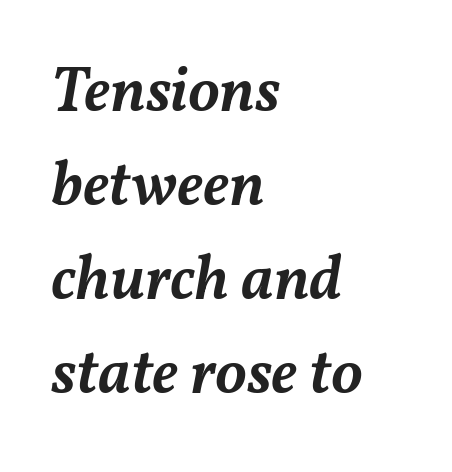
{"italic": "yes", "lean": "right", "slant_degrees": 11, "bold": "semi", "weight": "semibold", "width": "normal", "stroke_contrast": "medium", "x_height": "medium", "monospaced": "no", "underline": "no", "align": "left", "line_spacing": "normal", "line_spacing_ratio": 1.49, "letter_spacing": "normal", "letter_spacing_em": 0.0, "glyph_px": 63}
